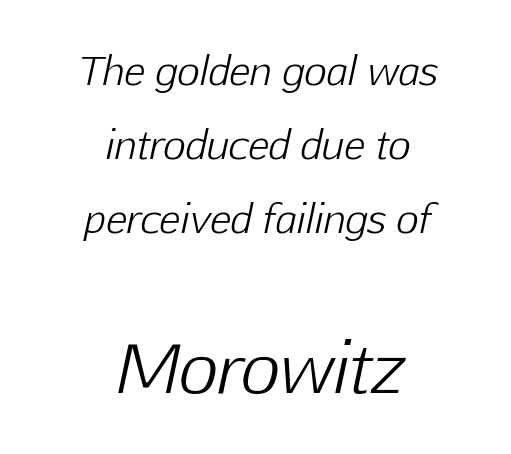
{"italic": "yes", "lean": "right", "slant_degrees": 12, "bold": "no", "weight": "light", "width": "normal", "stroke_contrast": "low", "x_height": "medium", "monospaced": "no", "underline": "no", "align": "center", "line_spacing": "loose", "line_spacing_ratio": 1.9, "letter_spacing": "normal", "letter_spacing_em": 0.0, "larger_block": "second", "size_ratio": 1.74, "glyph_px": 68}
